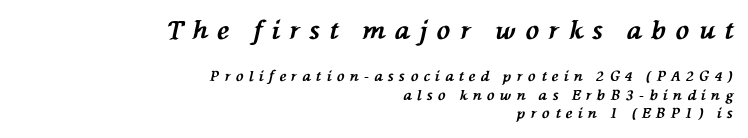
The image shows 25 px bold type, italic (leaning left); set right-aligned, normal line spacing (1.3x), unusually wide letter spacing (+0.38 em), not underlined; the first (top) block is 1.79x larger.
